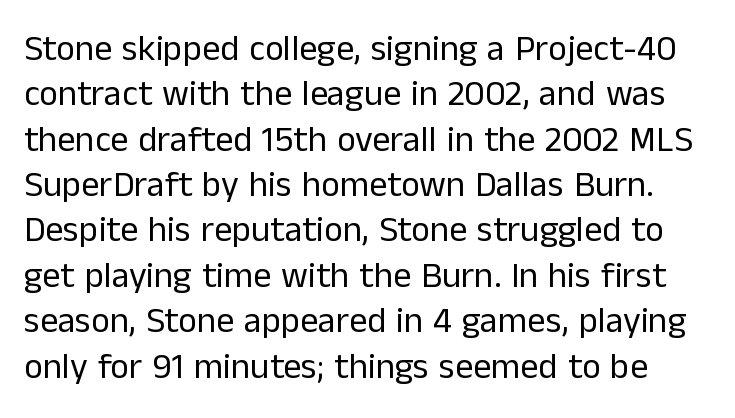
The image shows 36 px regular-weight sans-serif type, upright; set normal line spacing (1.26x), normal letter spacing, not underlined; low stroke contrast and a medium x-height.
